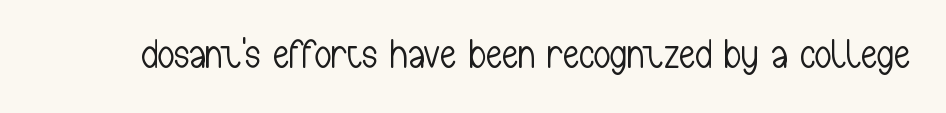
The image shows 41 px light, condensed sans-serif type, upright; set normal letter spacing, not underlined; low stroke contrast and a medium x-height.
